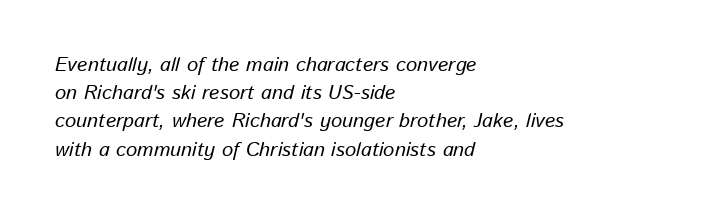
{"italic": "yes", "lean": "right", "slant_degrees": 13, "underline": "no", "align": "left", "line_spacing": "normal", "line_spacing_ratio": 1.41, "letter_spacing": "normal", "letter_spacing_em": 0.0, "glyph_px": 20}
